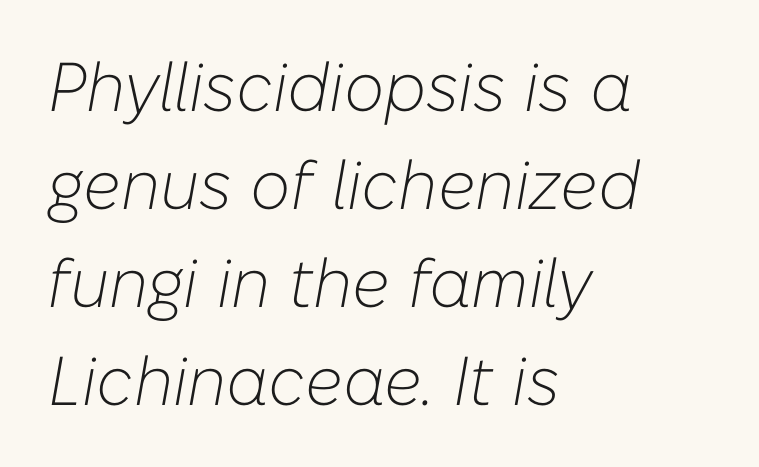
Quick note: interline space is typical. The rendering uses natural spacing where letterforms have individual widths. The strip under each line holds only bare page. The ragged edge is on the right, which tells us the setting is flush left. Does the lettering tilt? It does — this is italic. Caption: standard tracking, unaltered.
